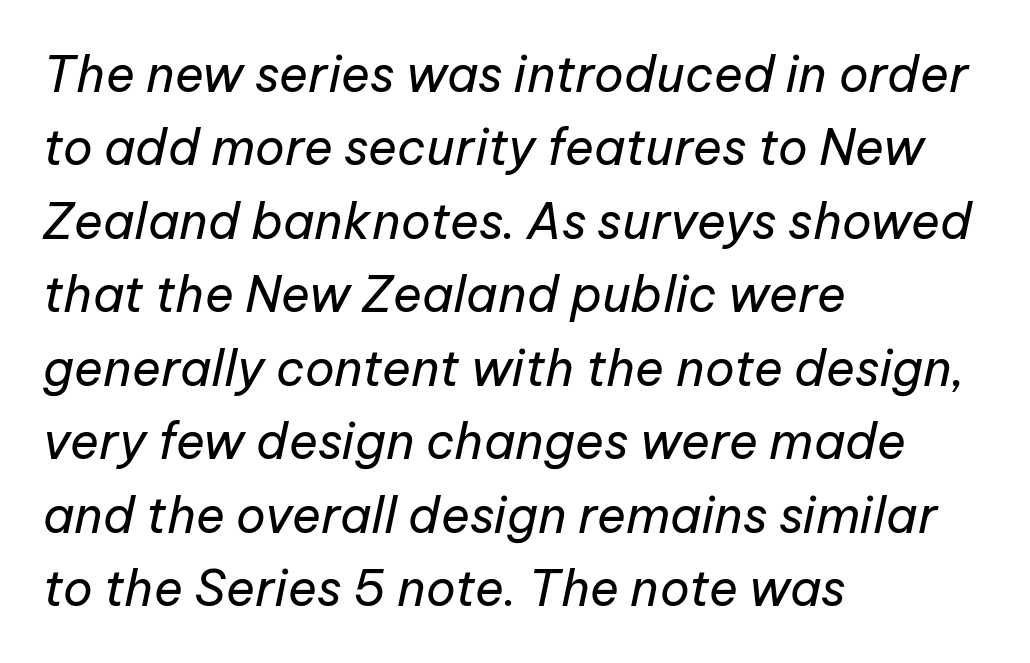
Rendered with sloped, italic letterforms. Here the glyphs are tracked normally, forming tight word shapes. Think of a printed novel: that variable character pitch is what you see here. Vertical spacing — default.
